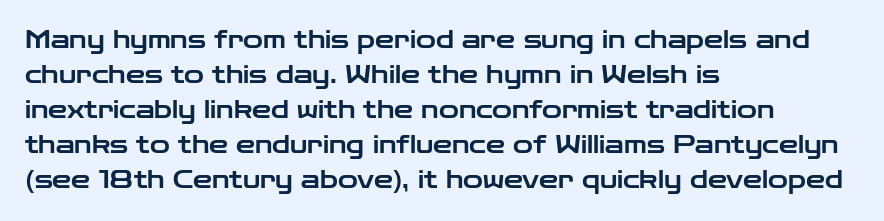
Q: Is the text italic (slanted)? A: No, it is upright.
Q: Is the text underlined? A: No.
Q: How is the paragraph aligned? A: Left-aligned.
Q: Is the spacing between letters normal or unusually wide? A: Normal.
Q: Is the spacing between lines tight, normal or loose? A: Normal.
